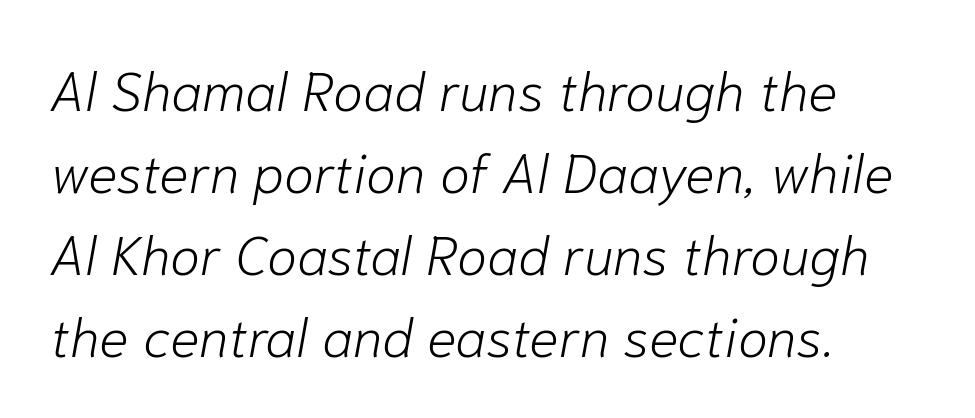
Q: Is the text bold? A: No.
Q: Is the text italic (slanted)? A: Yes, it leans right by about 10 degrees.
Q: Is the text underlined? A: No.
Q: How is the paragraph aligned? A: Left-aligned.
Q: Is the spacing between letters normal or unusually wide? A: Normal.
Q: Is the spacing between lines tight, normal or loose? A: Normal.
Q: Width (condensed, normal, or wide)? A: Normal.
Q: Stroke contrast? A: Low.
Q: x-height? A: Medium.
Q: Monospaced? A: No.
